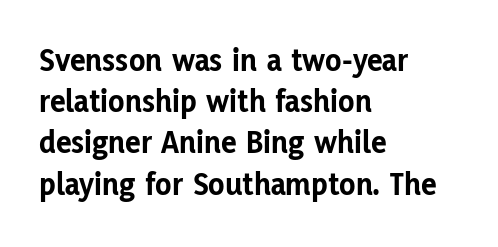
Q: Is the text bold? A: Yes.
Q: Is the text italic (slanted)? A: No, it is upright.
Q: Is the typeface a serif or a sans-serif typeface? A: Sans-serif.
Q: Is the text underlined? A: No.
Q: How is the paragraph aligned? A: Left-aligned.
Q: Is the spacing between letters normal or unusually wide? A: Normal.
Q: Is the spacing between lines tight, normal or loose? A: Normal.
Q: Width (condensed, normal, or wide)? A: Normal.
Q: Stroke contrast? A: Low.
Q: x-height? A: Medium.
Q: Monospaced? A: No.
